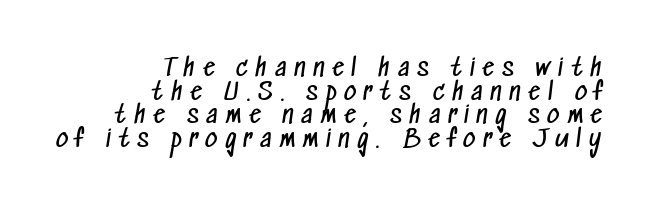
{"bold": "no", "underline": "no", "align": "right", "line_spacing": "tight", "line_spacing_ratio": 0.98, "letter_spacing": "wide", "letter_spacing_em": 0.32, "glyph_px": 24}
